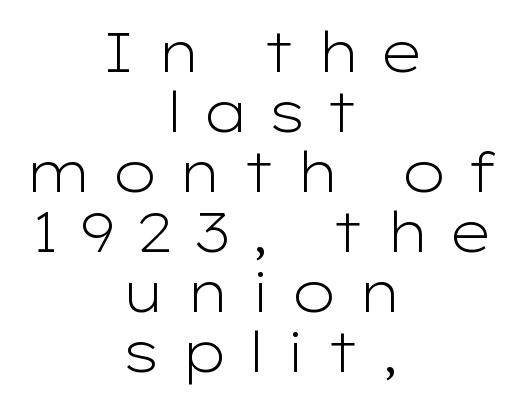
Q: Is the text bold? A: No.
Q: Is the text italic (slanted)? A: No, it is upright.
Q: Is the typeface a serif or a sans-serif typeface? A: Sans-serif.
Q: Is the text underlined? A: No.
Q: How is the paragraph aligned? A: Centered.
Q: Is the spacing between letters normal or unusually wide? A: Unusually wide.
Q: Is the spacing between lines tight, normal or loose? A: Tight.
Q: Width (condensed, normal, or wide)? A: Wide.
Q: Stroke contrast? A: Low.
Q: x-height? A: Medium.
Q: Monospaced? A: No.
